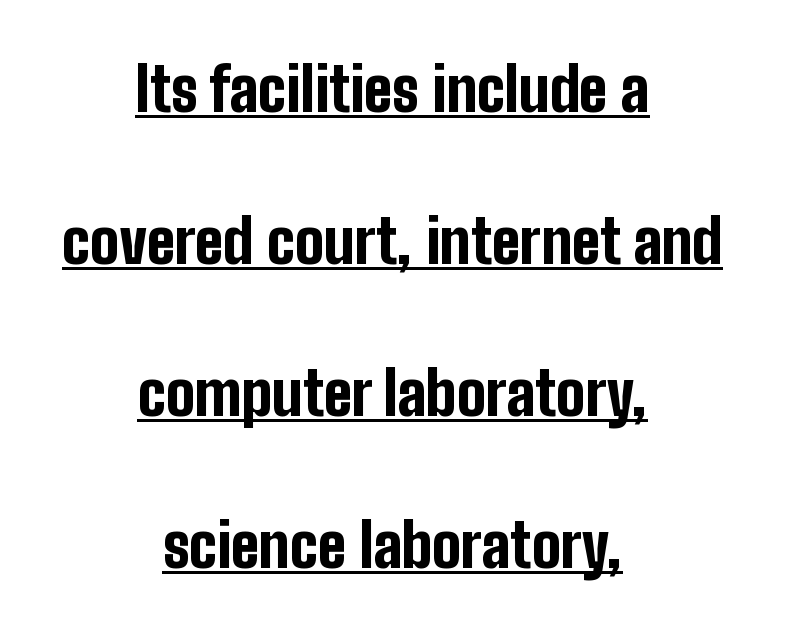
What kind of face is this? One without serifs — a sans. Note the varied advance widths — an 'i' is clearly narrower than an 'm'. Nobody touched the tracking dial on this one. These lines stand farther apart than default settings would place them. A typesetter would mark this as roman, not italic. Thick stems and heavy bowls — unmistakably bold.
